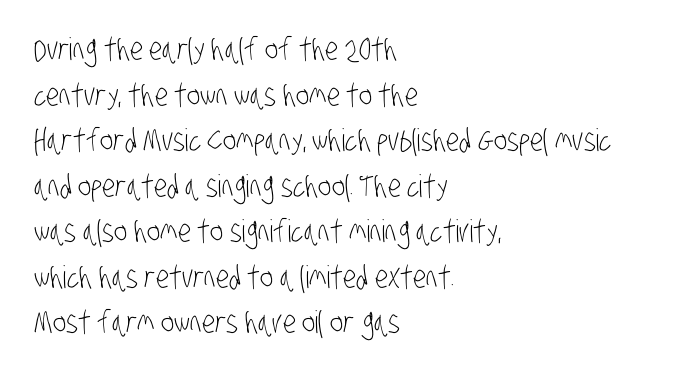
The image shows 31 px light, condensed sans-serif type; set left-aligned, normal line spacing (1.47x), normal letter spacing, not underlined; low stroke contrast and a large x-height.
